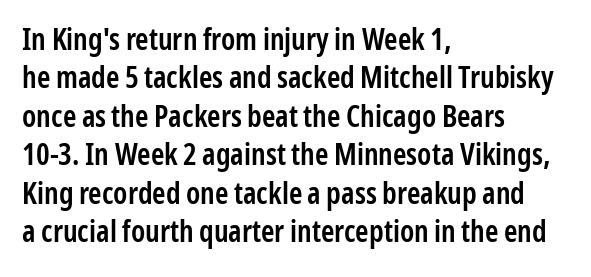
The type sits square on the baseline with zero lean. Compared with typical paragraphs, the rows here are spaced about the same. You can tell from the bare stems that sans-serif type was used. This sample is left-justified, so line endings fall wherever the words run out. How heavy is the stroke? Medium-heavy — a semibold, shy of bold. Anything drawn beneath the words? Only blank space.
